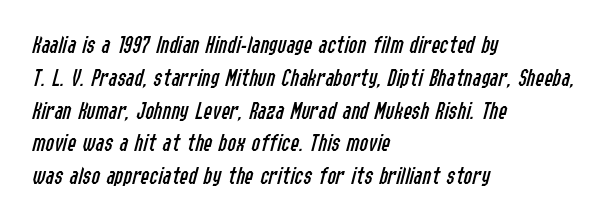
The image shows 26 px text type, italic (leaning right); set left-aligned, normal line spacing (1.26x), normal letter spacing, not underlined.
